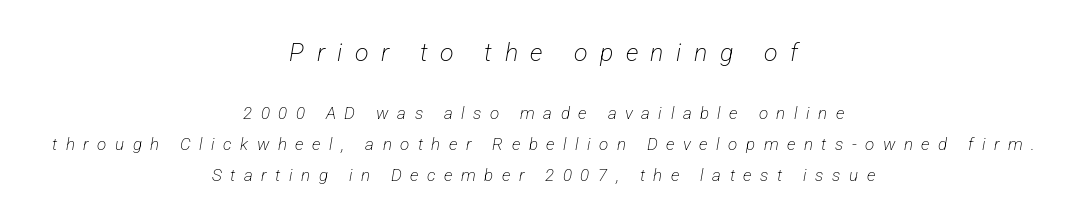
The image shows 25 px text type; set centered, line spacing 1.83x, unusually wide letter spacing (+0.5 em), not underlined; the first (top) block is 1.47x larger.
